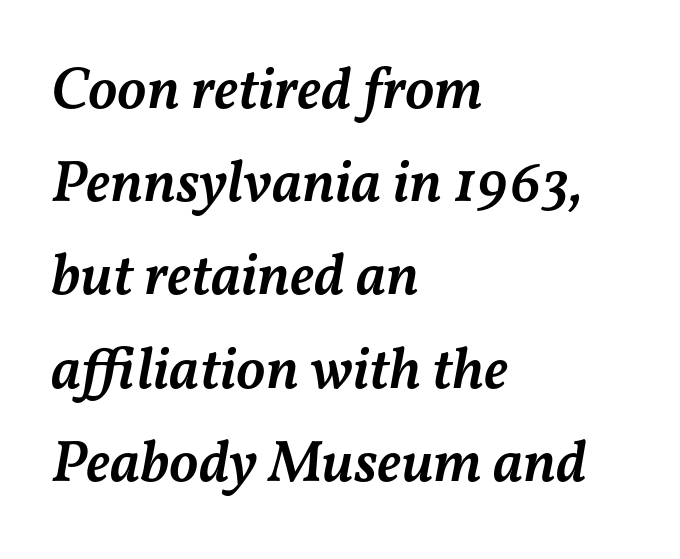
Q: Is the text bold? A: Semi-bold.
Q: Is the text italic (slanted)? A: Yes, it leans right by about 11 degrees.
Q: Is the text underlined? A: No.
Q: How is the paragraph aligned? A: Left-aligned.
Q: Is the spacing between letters normal or unusually wide? A: Normal.
Q: Is the spacing between lines tight, normal or loose? A: Normal.
Q: Width (condensed, normal, or wide)? A: Normal.
Q: Stroke contrast? A: Medium.
Q: x-height? A: Medium.
Q: Monospaced? A: No.
